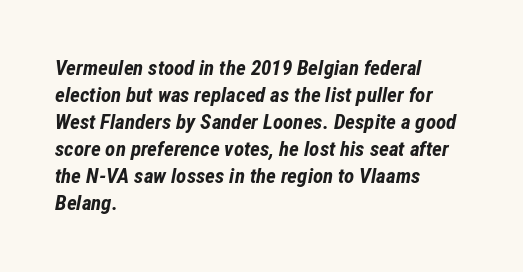
{"italic": "yes", "lean": "right", "slant_degrees": 12, "bold": "yes", "underline": "no", "align": "left", "line_spacing": "normal", "line_spacing_ratio": 1.29, "letter_spacing": "normal", "letter_spacing_em": 0.0, "glyph_px": 21}
